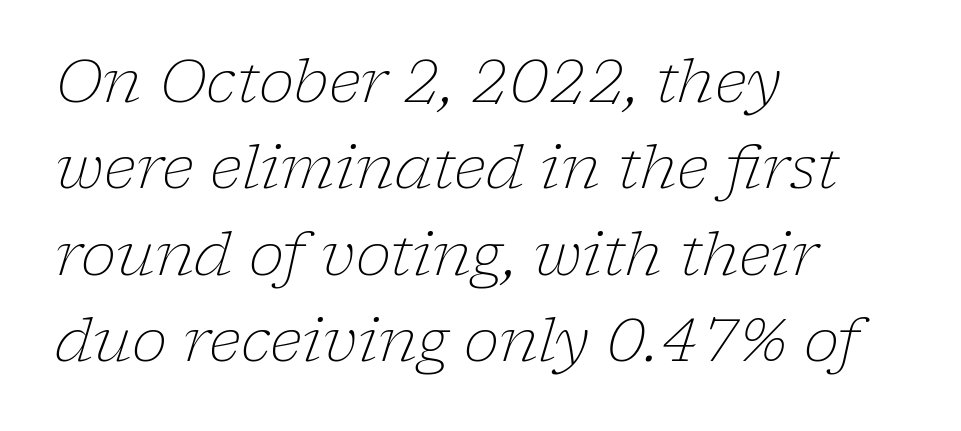
Q: Is the text bold? A: No.
Q: Is the text italic (slanted)? A: Yes, it leans right by about 17 degrees.
Q: Is the typeface a serif or a sans-serif typeface? A: Serif.
Q: Is the text underlined? A: No.
Q: How is the paragraph aligned? A: Left-aligned.
Q: Is the spacing between letters normal or unusually wide? A: Normal.
Q: Is the spacing between lines tight, normal or loose? A: Normal.
Q: Width (condensed, normal, or wide)? A: Normal.
Q: Stroke contrast? A: Low.
Q: x-height? A: Medium.
Q: Monospaced? A: No.
